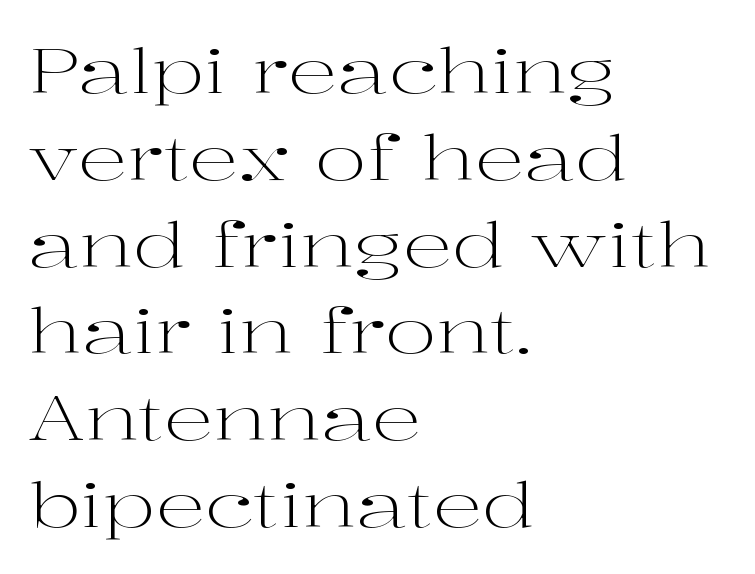
Any mark beneath the type? The region is blank. This rendering uses left alignment, leaving the right contour irregular. The letterforms sit at book weight or below. Yep, those are serifs on the letters. This sample uses an upright cut, with every glyph sitting square on the baseline. The letters sit at their default tracking, neither squeezed nor spread.
